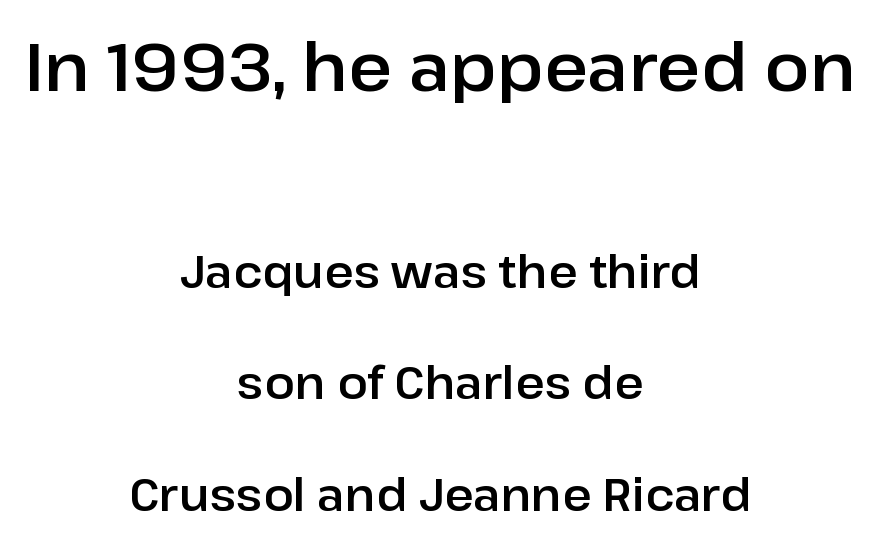
Q: Is the text italic (slanted)? A: No, it is upright.
Q: Is the typeface a serif or a sans-serif typeface? A: Sans-serif.
Q: Is the text underlined? A: No.
Q: How is the paragraph aligned? A: Centered.
Q: Is the spacing between letters normal or unusually wide? A: Normal.
Q: Is the spacing between lines tight, normal or loose? A: Loose.
Q: Which block of text is set in a larger size, the first (top) or the second (bottom)? A: The first (top) one.
Q: Width (condensed, normal, or wide)? A: Normal.
Q: Stroke contrast? A: Low.
Q: x-height? A: Medium.
Q: Monospaced? A: No.
